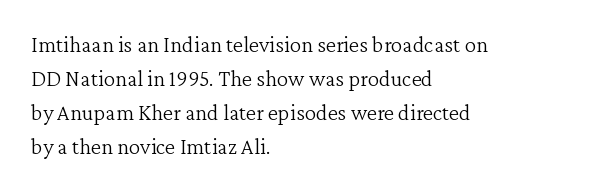
Q: Is the text bold? A: No.
Q: Is the text italic (slanted)? A: No, it is upright.
Q: Is the text underlined? A: No.
Q: How is the paragraph aligned? A: Left-aligned.
Q: Is the spacing between letters normal or unusually wide? A: Normal.
Q: Is the spacing between lines tight, normal or loose? A: Normal.
